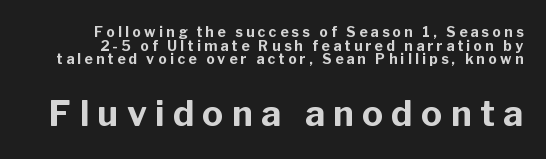
{"serif": "no", "italic": "no", "bold": "yes", "weight": "bold", "width": "normal", "stroke_contrast": "low", "x_height": "medium", "monospaced": "no", "underline": "no", "line_spacing": "tight", "line_spacing_ratio": 0.98, "letter_spacing": "wide", "letter_spacing_em": 0.24, "larger_block": "second", "size_ratio": 2.5, "glyph_px": 35}
